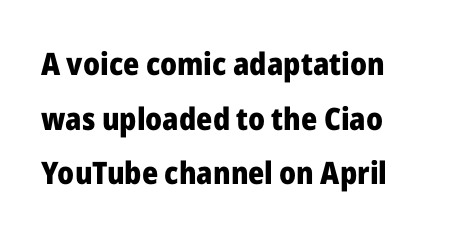
{"serif": "no", "italic": "no", "bold": "yes", "weight": "heavy", "width": "normal", "stroke_contrast": "low", "x_height": "medium", "monospaced": "no", "underline": "no", "line_spacing_ratio": 1.76, "letter_spacing": "normal", "letter_spacing_em": 0.0, "glyph_px": 31}
